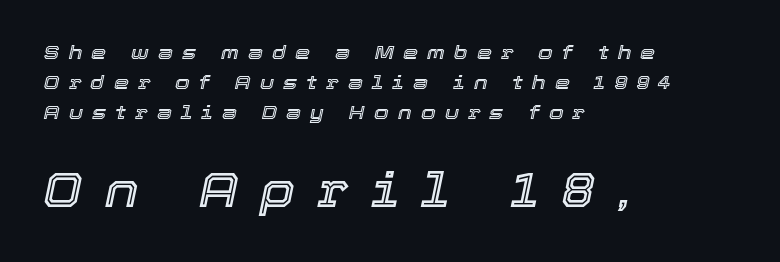
Characters are canted at an angle relative to the baseline's perpendicular. This sample has the flowing, uneven cadence of proportional lettering. Small over large — that's the arrangement of the two blocks here. Successive baselines arrive at the customary interval. Alignment: flush left.
